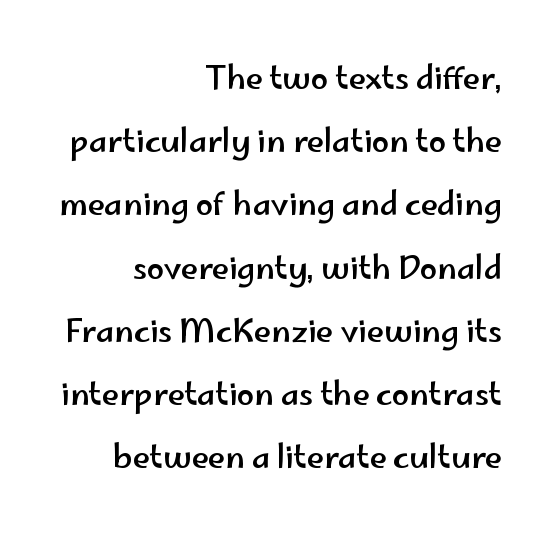
The image shows 31 px wide sans-serif type, upright; set right-aligned, loose line spacing (2.04x), normal letter spacing, not underlined; low stroke contrast and a small x-height.
